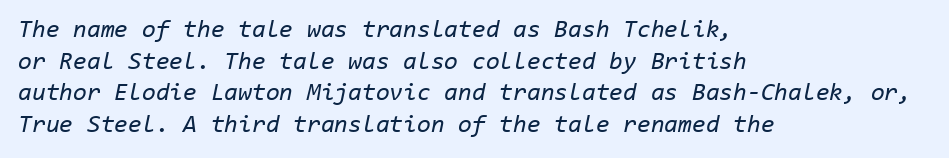
Honestly, the letter spacing is just normal — you wouldn't notice it. Notice how the stems are inclined rather than vertical — that's the hallmark of italics. Quick note: underline off. Typeset ragged right — the left edge is the straight one.
